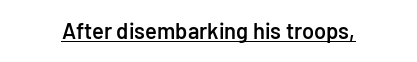
{"italic": "no", "bold": "semi", "underline": "yes", "letter_spacing": "normal", "letter_spacing_em": 0.0, "glyph_px": 22}
